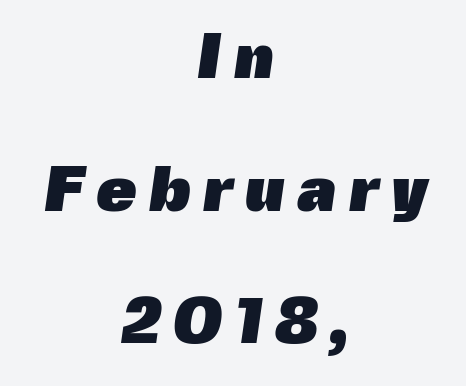
The image shows 65 px heavy sans-serif type; set centered, loose line spacing (2.04x), not underlined; a medium x-height.
